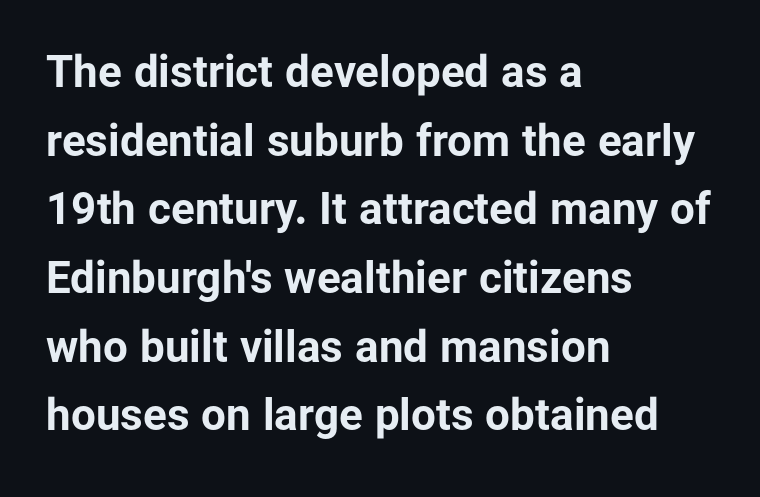
Q: Is the text bold? A: Yes.
Q: Is the text italic (slanted)? A: No, it is upright.
Q: Is the typeface a serif or a sans-serif typeface? A: Sans-serif.
Q: Is the text underlined? A: No.
Q: How is the paragraph aligned? A: Left-aligned.
Q: Is the spacing between letters normal or unusually wide? A: Normal.
Q: Is the spacing between lines tight, normal or loose? A: Normal.
Q: Width (condensed, normal, or wide)? A: Normal.
Q: Stroke contrast? A: Low.
Q: x-height? A: Medium.
Q: Monospaced? A: No.
